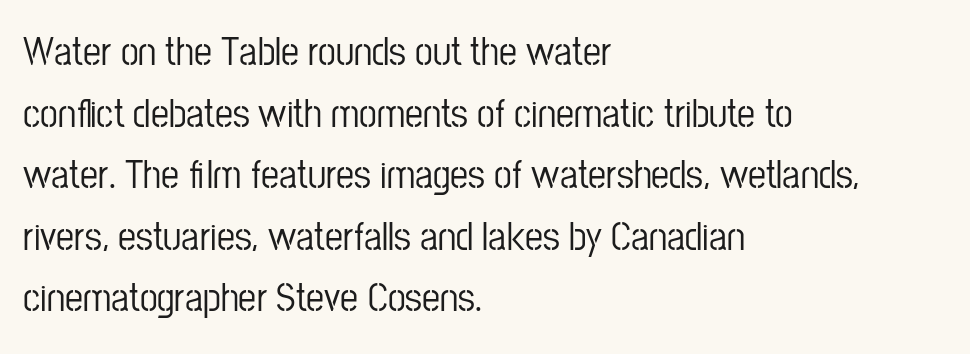
The image shows 40 px condensed sans-serif type, upright; set left-aligned, normal line spacing (1.54x), normal letter spacing, not underlined; low stroke contrast and a medium x-height.
